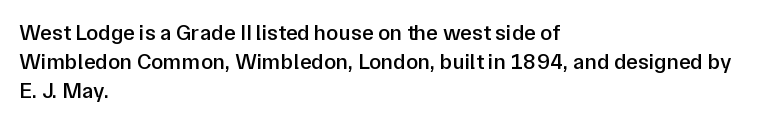
The image shows 22 px text type, upright; set left-aligned, normal line spacing (1.31x), normal letter spacing, not underlined.
